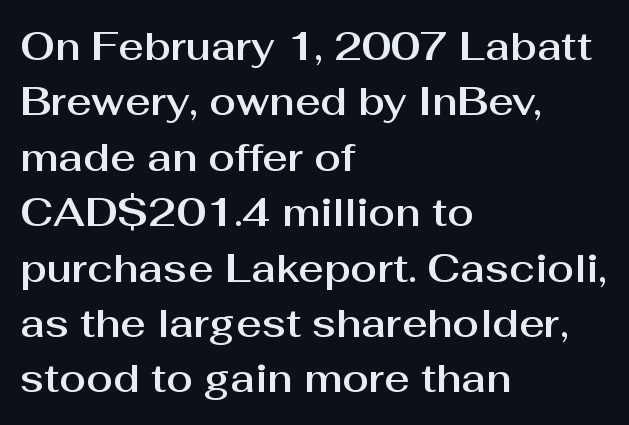
This sample keeps an unexceptional amount of space between lines. All the whitespace from short lines collects on the right. Has an underline been added? It has not. These lines keep a tight, regular rhythm from letter to letter. Ascenders rise straight up at ninety degrees. Serif or sans? Sans — the stroke terminals are bare.
